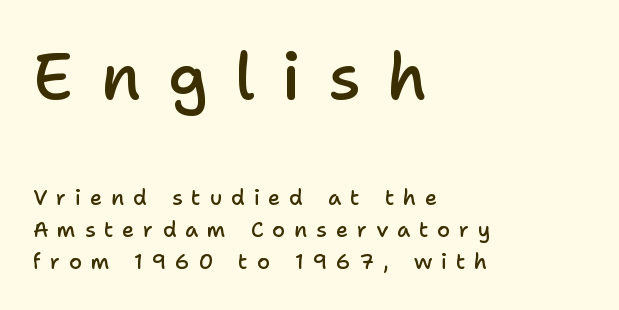
In terms of posture, this sample is upright. If you drew a ruler down the left edge, every line would touch it. Character widths vary here, with narrow letters taking less room than wide ones. Reading top to bottom, the characters get smaller at the block break. Serifs: no, the terminals of the letterforms are clean.
